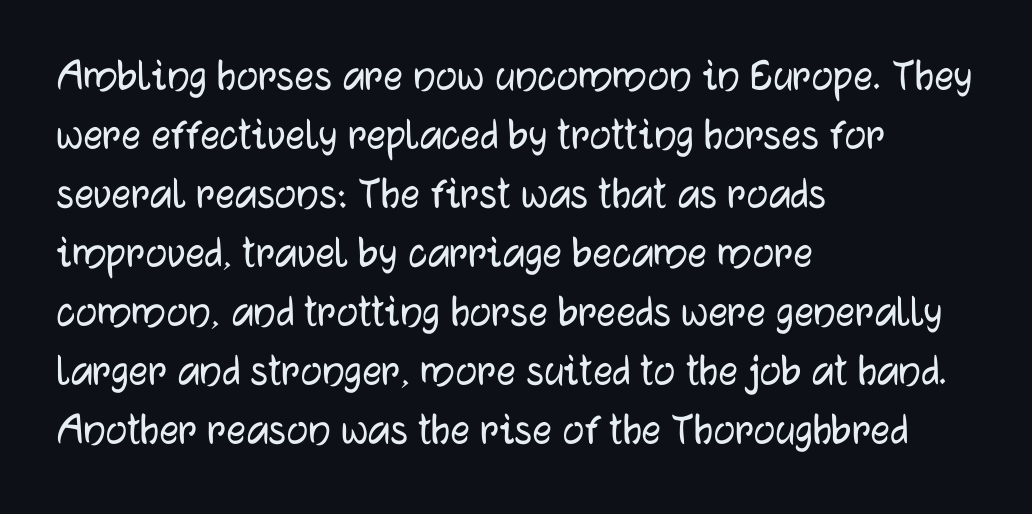
Q: Is the text italic (slanted)? A: No, it is upright.
Q: Is the typeface a serif or a sans-serif typeface? A: Sans-serif.
Q: Is the text underlined? A: No.
Q: How is the paragraph aligned? A: Left-aligned.
Q: Is the spacing between letters normal or unusually wide? A: Normal.
Q: Width (condensed, normal, or wide)? A: Normal.
Q: Stroke contrast? A: Low.
Q: x-height? A: Medium.
Q: Monospaced? A: No.
